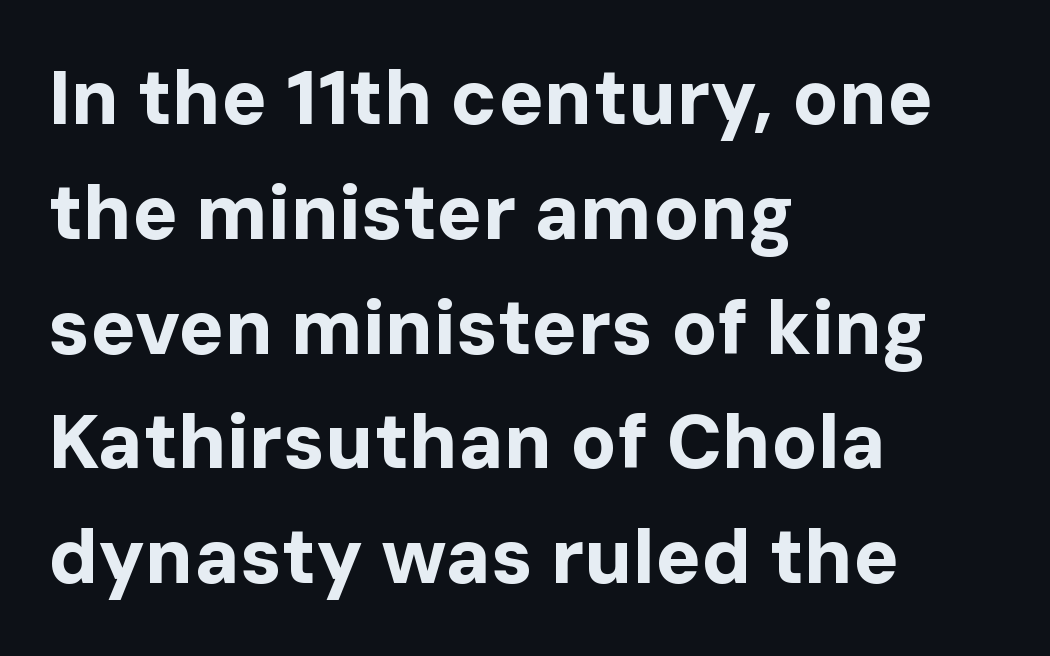
Short and long lines alike share a common starting point at left. These lines are rendered in a variable-pitch font. Strokes here are thick enough to call this a true bold. Underlining? Definitely not there. One glance says typical: line gaps are just what's usual.
